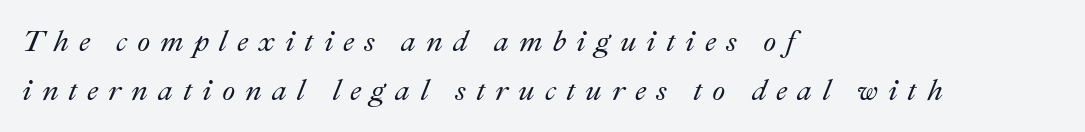
{"italic": "yes", "lean": "right", "slant_degrees": 22, "width": "normal", "stroke_contrast": "medium", "x_height": "small", "monospaced": "no", "underline": "no", "align": "left", "line_spacing": "normal", "line_spacing_ratio": 1.65, "letter_spacing": "wide", "letter_spacing_em": 0.33, "glyph_px": 30}
